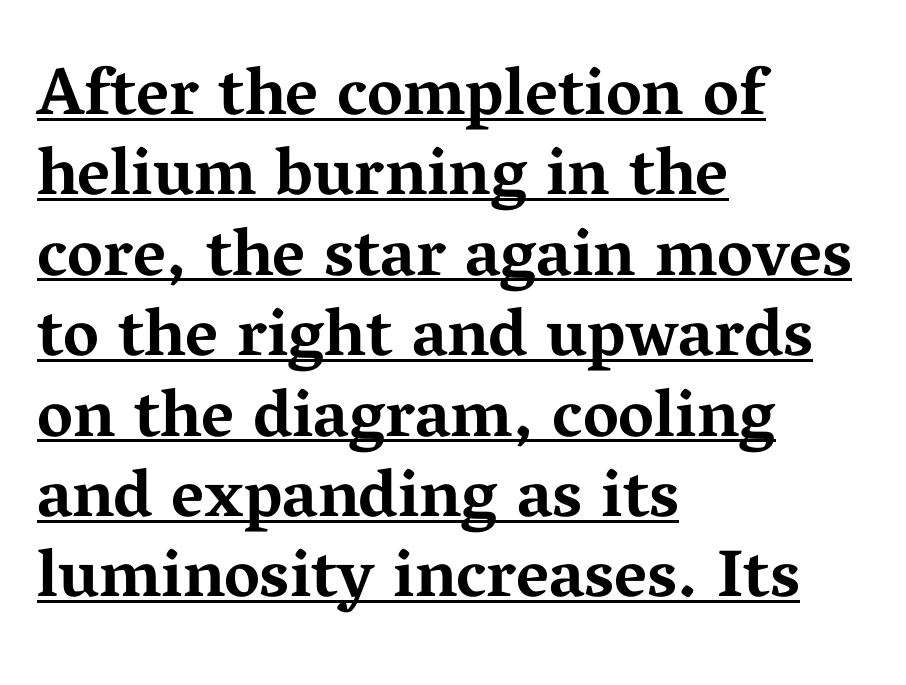
{"serif": "yes", "italic": "no", "bold": "yes", "weight": "bold", "width": "wide", "stroke_contrast": "medium", "x_height": "medium", "monospaced": "no", "underline": "yes", "align": "left", "line_spacing_ratio": 1.2, "letter_spacing": "normal", "letter_spacing_em": 0.0, "glyph_px": 67}
